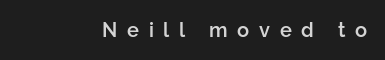
A clean baseline with only descenders dipping below it. Slightly chunky letters — semibold, I'd say, not full bold. The letters stand upright; this is a roman face. Caption: expanded tracking, letters set apart.
